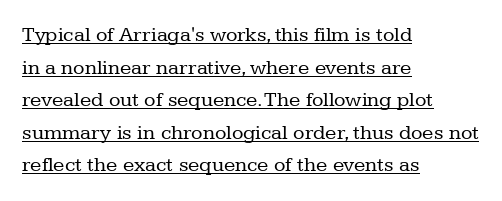
Weight: in the light-to-regular range. Italic: no, the glyphs are upright roman. Does the leading feel generous? No, just average. The line texture is even and compact thanks to regular tracking. The rendering uses the underline text-decoration. Line starts are locked; line ends wander.
